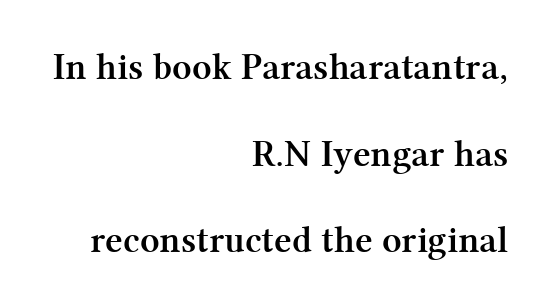
{"serif": "yes", "italic": "no", "bold": "yes", "weight": "semibold", "width": "normal", "stroke_contrast": "medium", "x_height": "medium", "monospaced": "no", "underline": "no", "align": "right", "line_spacing": "loose", "line_spacing_ratio": 2.28, "letter_spacing": "normal", "letter_spacing_em": 0.0, "glyph_px": 38}
